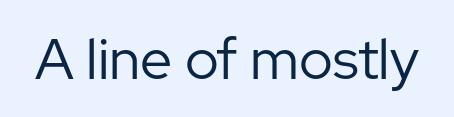
The image shows 57 px regular-weight sans-serif type, upright; set normal letter spacing, not underlined; low stroke contrast and a medium x-height.
